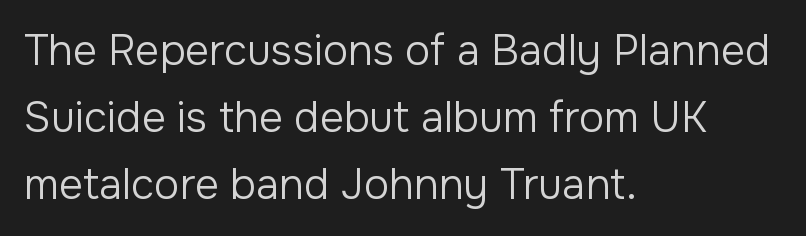
{"serif": "no", "italic": "no", "bold": "no", "weight": "regular", "width": "normal", "stroke_contrast": "low", "x_height": "medium", "monospaced": "no", "underline": "no", "align": "left", "line_spacing": "normal", "line_spacing_ratio": 1.59, "letter_spacing": "normal", "letter_spacing_em": 0.0, "glyph_px": 42}
